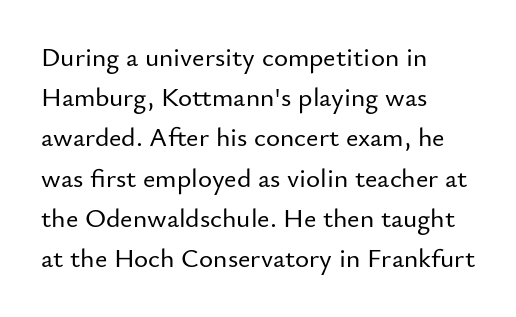
Q: Is the text italic (slanted)? A: No, it is upright.
Q: Is the text underlined? A: No.
Q: How is the paragraph aligned? A: Left-aligned.
Q: Is the spacing between letters normal or unusually wide? A: Normal.
Q: Is the spacing between lines tight, normal or loose? A: Normal.
